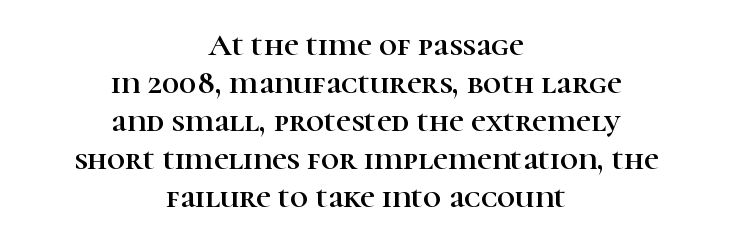
The image shows 32 px serif type, upright; set centered, line spacing 1.19x, normal letter spacing, not underlined; high stroke contrast and a medium x-height.
